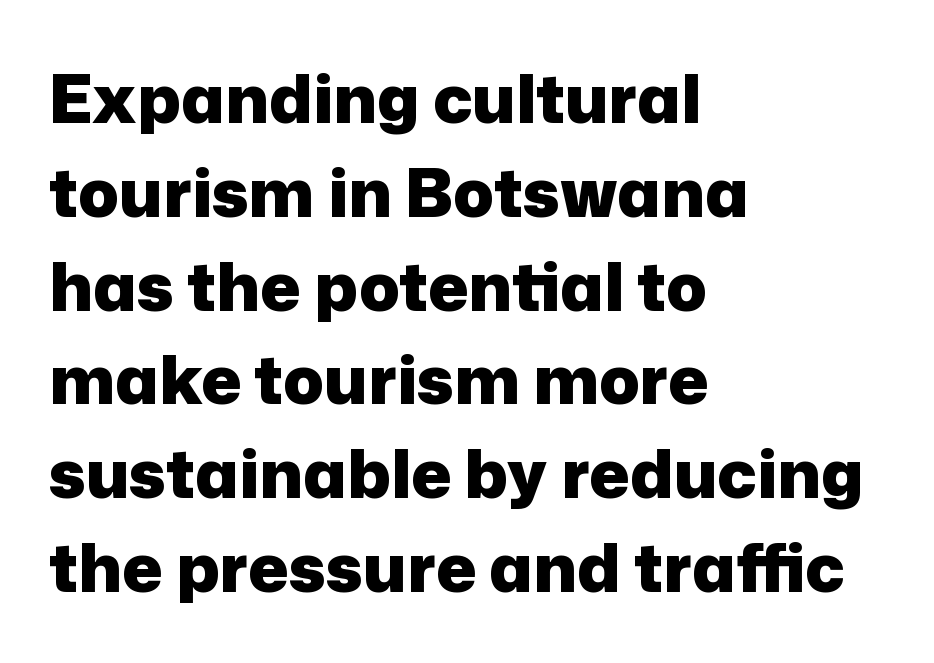
The tracking reads as untouched default to a designer's eye. The block of text has a typical density, with ordinary space between rows. Alignment: flush left. This is the regular roman posture of the typeface. These lines are composed in type without serifs.
